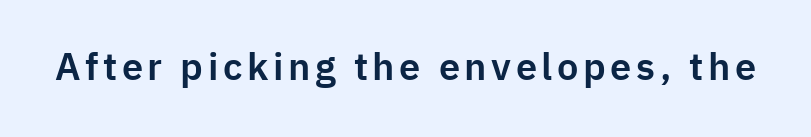
{"serif": "no", "italic": "no", "width": "normal", "stroke_contrast": "low", "x_height": "medium", "monospaced": "no", "underline": "no", "glyph_px": 38}
